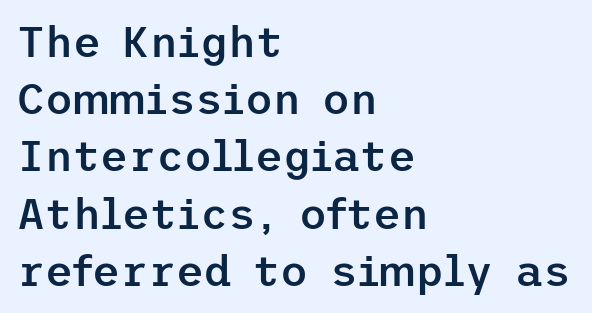
The image shows 43 px semibold sans-serif type, upright; set left-aligned, normal line spacing (1.33x), normal letter spacing, not underlined; low stroke contrast and a medium x-height.
